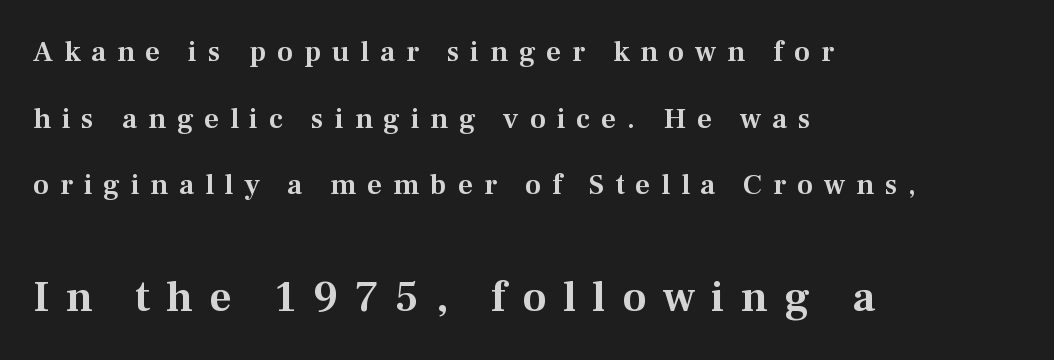
Q: Is the text italic (slanted)? A: No, it is upright.
Q: Is the typeface a serif or a sans-serif typeface? A: Serif.
Q: Is the text underlined? A: No.
Q: How is the paragraph aligned? A: Left-aligned.
Q: Is the spacing between letters normal or unusually wide? A: Unusually wide.
Q: Is the spacing between lines tight, normal or loose? A: Loose.
Q: Which block of text is set in a larger size, the first (top) or the second (bottom)? A: The second (bottom) one.
Q: Width (condensed, normal, or wide)? A: Normal.
Q: Stroke contrast? A: Medium.
Q: x-height? A: Medium.
Q: Monospaced? A: No.
